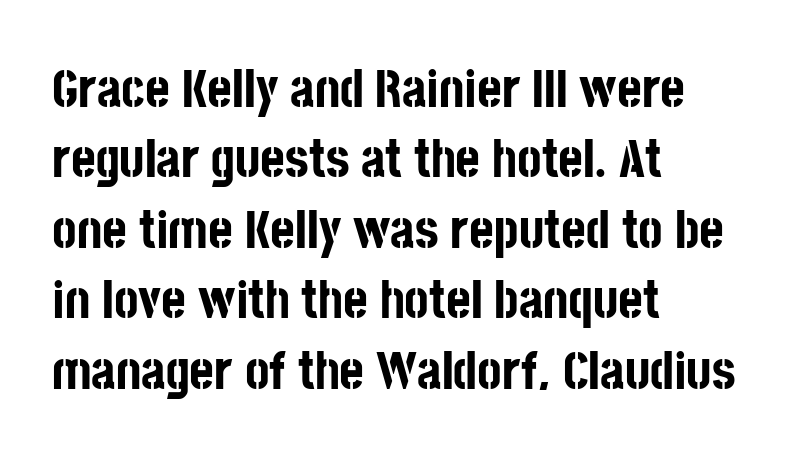
The image shows 53 px bold, condensed sans-serif type, upright; set left-aligned, normal line spacing (1.33x), normal letter spacing, not underlined; low stroke contrast and a large x-height.
